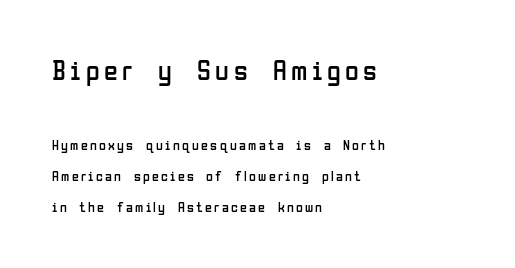
Nobody drew a line under any word here. Letterform terminals end flat and unadorned throughout the passage. Reading top to bottom, the characters get smaller at the block break. The font sits on the lighter half of the weight spectrum, regular included. This sample has the flowing, uneven cadence of proportional lettering.
